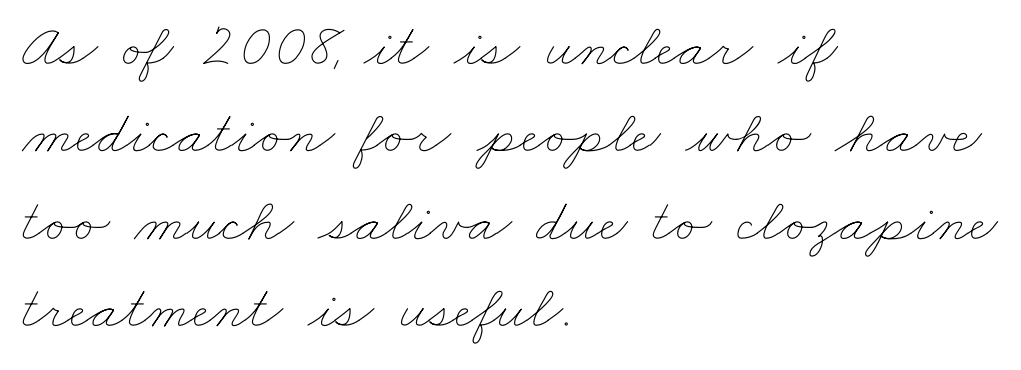
The image shows 62 px thin, wide type; set left-aligned, normal line spacing (1.41x), normal letter spacing, not underlined; low stroke contrast and a small x-height.
